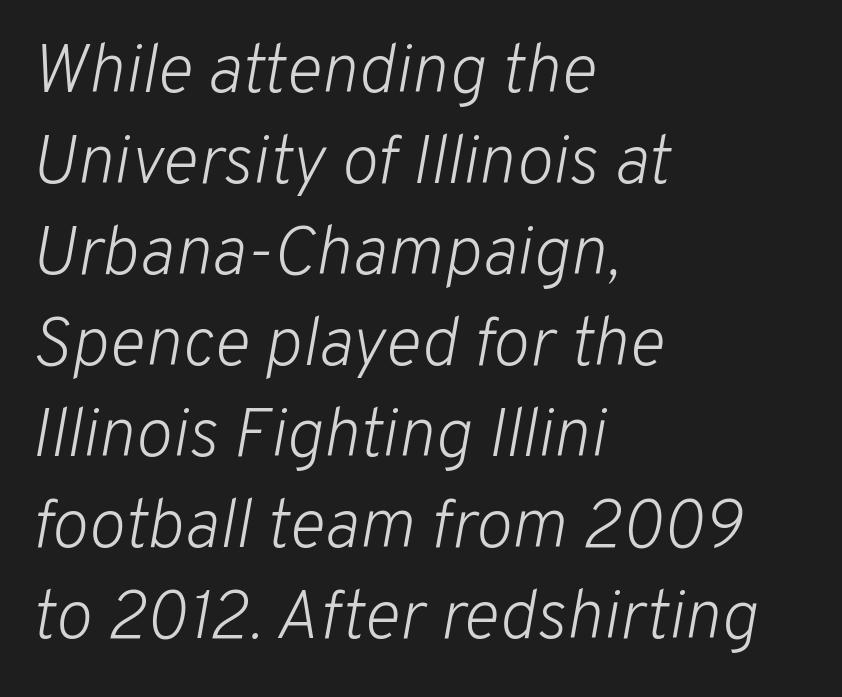
Q: Is the text bold? A: No.
Q: Is the text italic (slanted)? A: Yes, it leans right by about 10 degrees.
Q: Is the text underlined? A: No.
Q: How is the paragraph aligned? A: Left-aligned.
Q: Is the spacing between letters normal or unusually wide? A: Normal.
Q: Is the spacing between lines tight, normal or loose? A: Normal.
Q: Width (condensed, normal, or wide)? A: Normal.
Q: Stroke contrast? A: Low.
Q: x-height? A: Medium.
Q: Monospaced? A: No.
